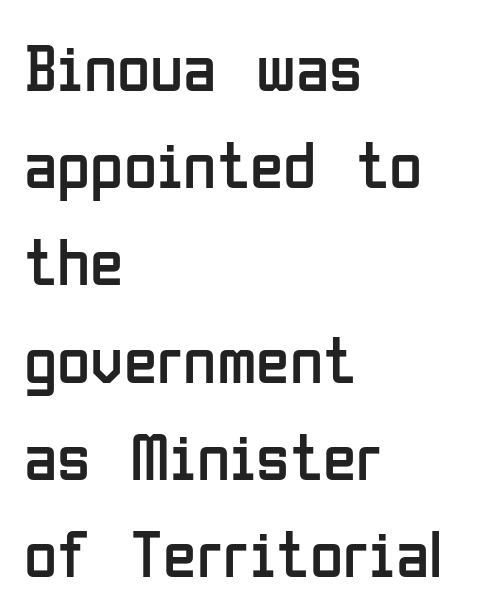
Q: Is the text bold? A: No.
Q: Is the text italic (slanted)? A: No, it is upright.
Q: Is the typeface a serif or a sans-serif typeface? A: Sans-serif.
Q: Is the text underlined? A: No.
Q: How is the paragraph aligned? A: Left-aligned.
Q: Is the spacing between letters normal or unusually wide? A: Normal.
Q: Is the spacing between lines tight, normal or loose? A: Normal.
Q: Width (condensed, normal, or wide)? A: Condensed.
Q: Stroke contrast? A: Low.
Q: x-height? A: Medium.
Q: Monospaced? A: No.
